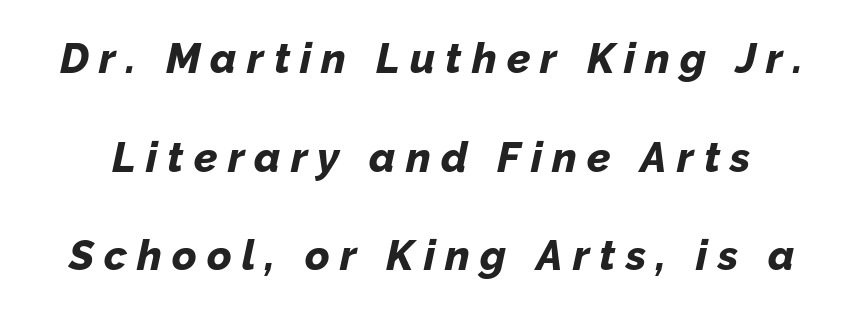
Q: Is the text bold? A: Yes.
Q: Is the text italic (slanted)? A: Yes, it leans right by about 12 degrees.
Q: Is the text underlined? A: No.
Q: Is the spacing between letters normal or unusually wide? A: Unusually wide.
Q: Is the spacing between lines tight, normal or loose? A: Loose.
Q: Width (condensed, normal, or wide)? A: Normal.
Q: Stroke contrast? A: Low.
Q: x-height? A: Medium.
Q: Monospaced? A: No.
